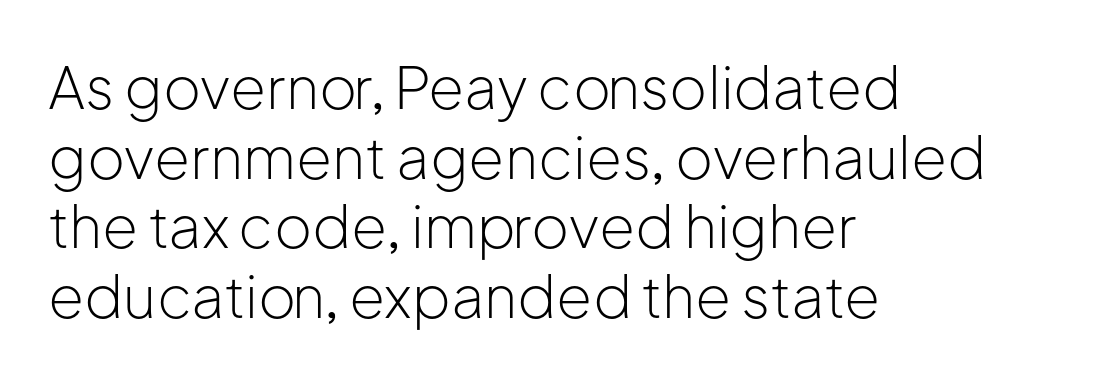
Character widths vary here, with narrow letters taking less room than wide ones. These lines keep a tight, regular rhythm from letter to letter. The letters carry no serifs — their stems end cleanly without finishing strokes. The zone under the glyphs is completely vacant. The strokes carry an ordinary text weight at most.
